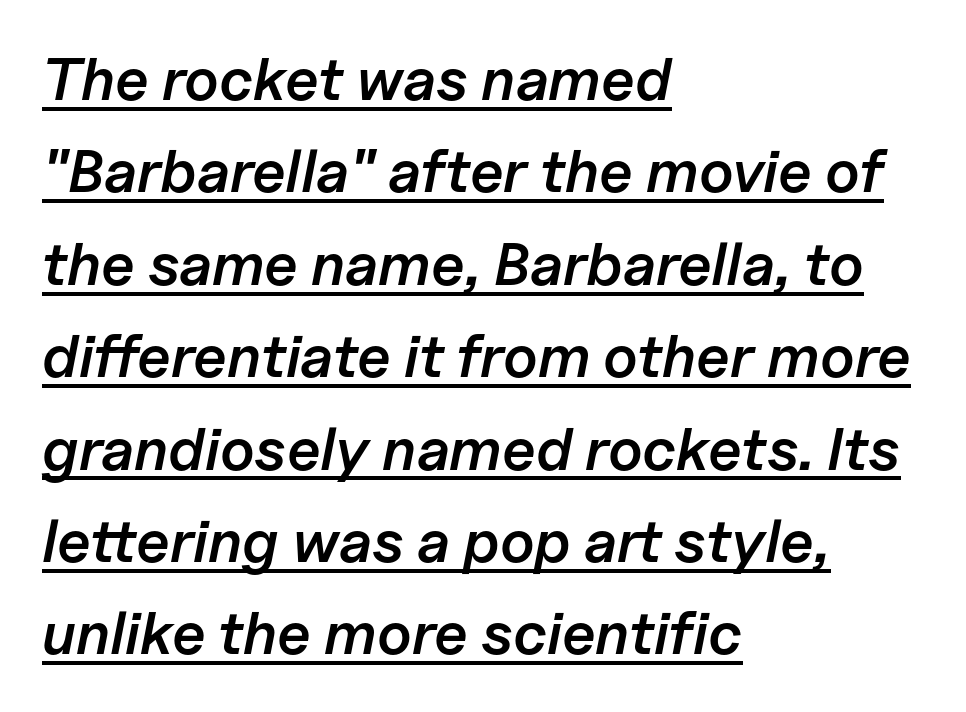
The image shows 60 px semibold type, italic (leaning right); set left-aligned, normal line spacing (1.54x), normal letter spacing, underlined; low stroke contrast and a medium x-height.
